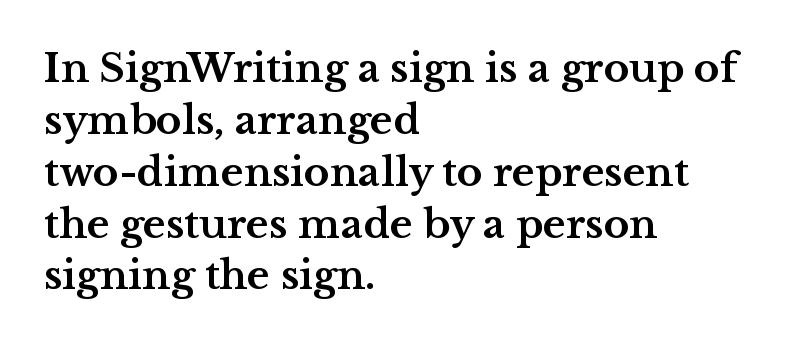
The image shows 39 px bold, wide serif type, upright; set left-aligned, normal line spacing (1.33x), normal letter spacing, not underlined; medium stroke contrast and a medium x-height.
